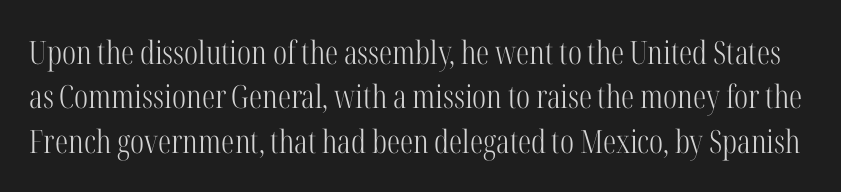
Q: Is the text bold? A: No.
Q: Is the text italic (slanted)? A: No, it is upright.
Q: Is the typeface a serif or a sans-serif typeface? A: Serif.
Q: Is the text underlined? A: No.
Q: Is the spacing between letters normal or unusually wide? A: Normal.
Q: Is the spacing between lines tight, normal or loose? A: Normal.
Q: Width (condensed, normal, or wide)? A: Condensed.
Q: Stroke contrast? A: High.
Q: x-height? A: Medium.
Q: Monospaced? A: No.
